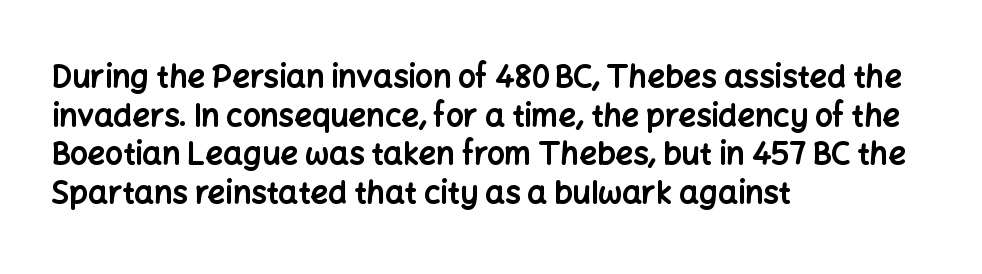
The image shows 31 px bold sans-serif type, upright; set left-aligned, normal line spacing (1.25x), normal letter spacing, not underlined; low stroke contrast and a medium x-height.
